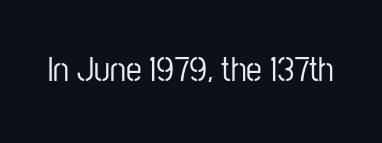
The image shows 35 px condensed sans-serif type, upright; set normal letter spacing, not underlined; low stroke contrast and a medium x-height.
